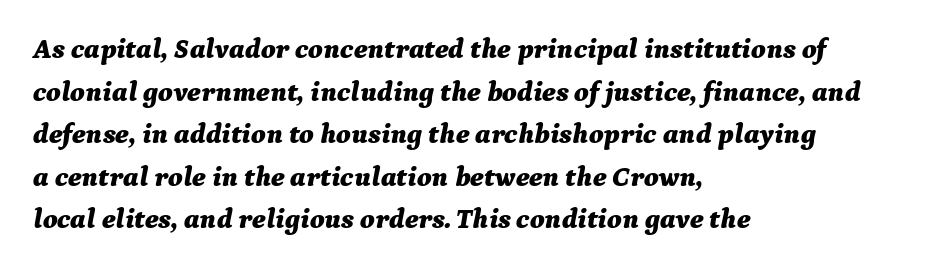
Q: Is the text bold? A: Yes.
Q: Is the text italic (slanted)? A: Yes, it leans right by about 9 degrees.
Q: Is the text underlined? A: No.
Q: How is the paragraph aligned? A: Left-aligned.
Q: Is the spacing between letters normal or unusually wide? A: Normal.
Q: Is the spacing between lines tight, normal or loose? A: Normal.
Q: Width (condensed, normal, or wide)? A: Normal.
Q: Stroke contrast? A: Medium.
Q: x-height? A: Medium.
Q: Monospaced? A: No.
